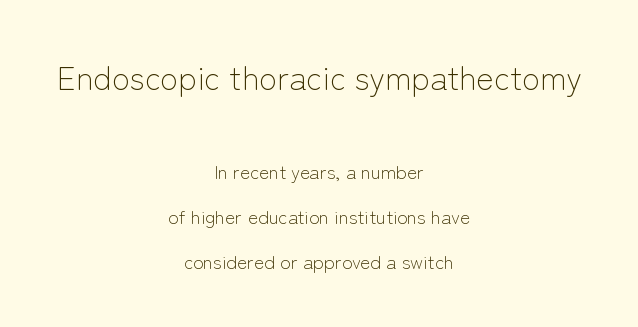
Q: Is the text bold? A: No.
Q: Is the text italic (slanted)? A: No, it is upright.
Q: Is the typeface a serif or a sans-serif typeface? A: Sans-serif.
Q: Is the text underlined? A: No.
Q: How is the paragraph aligned? A: Centered.
Q: Is the spacing between letters normal or unusually wide? A: Normal.
Q: Is the spacing between lines tight, normal or loose? A: Loose.
Q: Which block of text is set in a larger size, the first (top) or the second (bottom)? A: The first (top) one.
Q: Width (condensed, normal, or wide)? A: Normal.
Q: Stroke contrast? A: Low.
Q: x-height? A: Medium.
Q: Monospaced? A: No.
